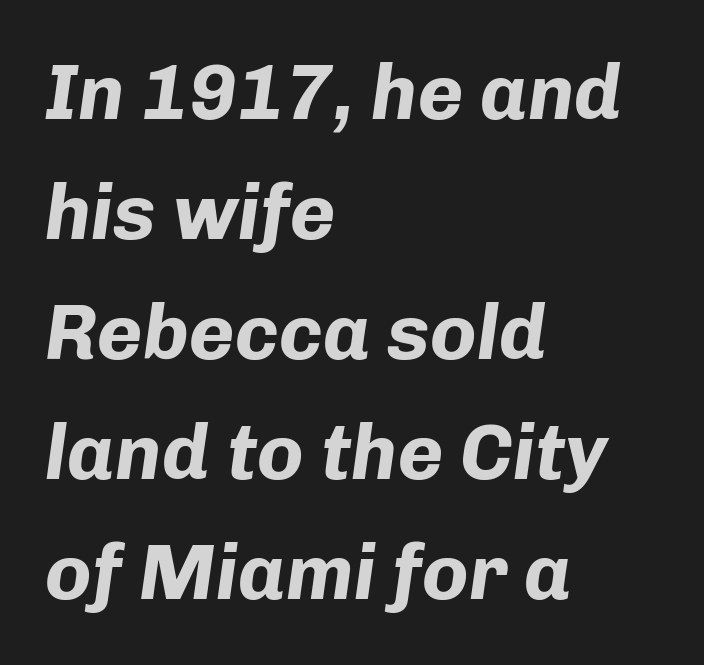
The font's italic variant was chosen for this text. No word sits above an underline. Plenty of ink on the page — the face is bold. Here the glyphs are tracked normally, forming tight word shapes. This sample is left-justified, so line endings fall wherever the words run out.
